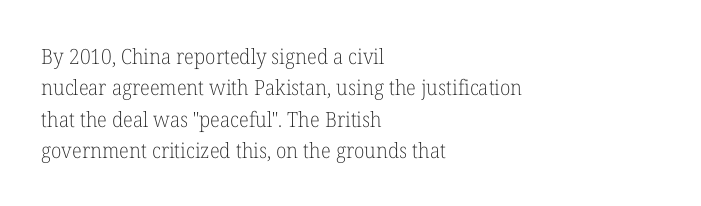
Ordinary non-slanted type is in use. Honestly, the row spacing looks completely unremarkable. These lines keep a tight, regular rhythm from letter to letter. These lines stack with their left ends in a neat column.
